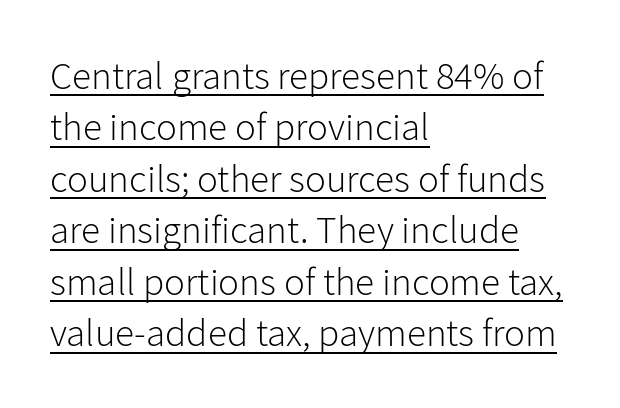
{"serif": "no", "italic": "no", "bold": "no", "weight": "light", "width": "normal", "stroke_contrast": "low", "x_height": "medium", "monospaced": "no", "underline": "yes", "align": "left", "line_spacing": "normal", "line_spacing_ratio": 1.32, "letter_spacing": "normal", "letter_spacing_em": 0.0, "glyph_px": 39}
